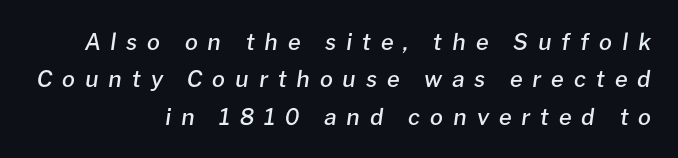
Q: Is the text bold? A: Semi-bold.
Q: Is the text italic (slanted)? A: Yes, it leans right by about 8 degrees.
Q: Is the text underlined? A: No.
Q: How is the paragraph aligned? A: Right-aligned.
Q: Is the spacing between letters normal or unusually wide? A: Unusually wide.
Q: Is the spacing between lines tight, normal or loose? A: Normal.
